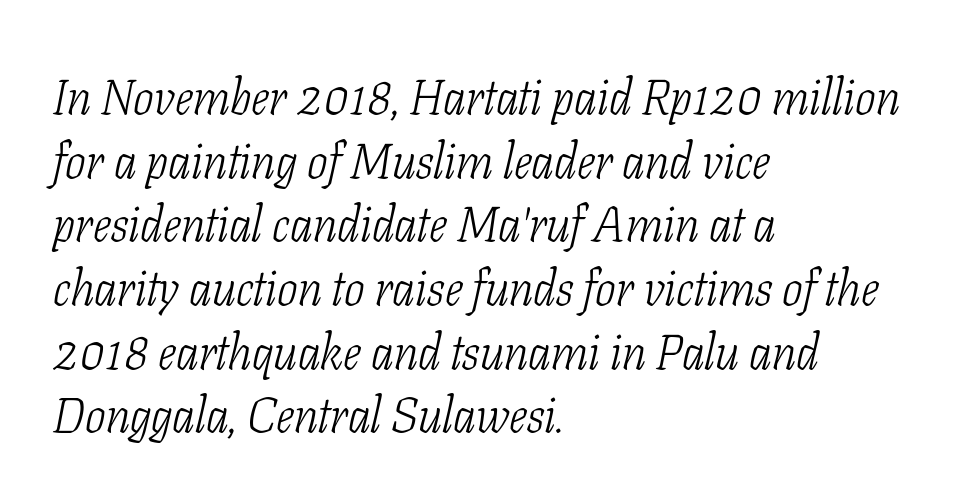
{"serif": "yes", "italic": "yes", "lean": "right", "slant_degrees": 11, "bold": "no", "weight": "light", "width": "condensed", "stroke_contrast": "low", "x_height": "medium", "monospaced": "no", "underline": "no", "align": "left", "line_spacing": "normal", "line_spacing_ratio": 1.3, "letter_spacing": "normal", "letter_spacing_em": 0.0, "glyph_px": 49}
